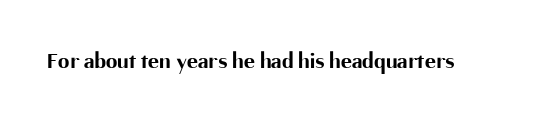
Notice how thick the strokes are: this is what a full bold looks like. In terms of letterspacing, this is plain default setting. The specimen omits any rule beneath the text block's lines. The lettering stays uniformly vertical, giving the passage a roman look.
